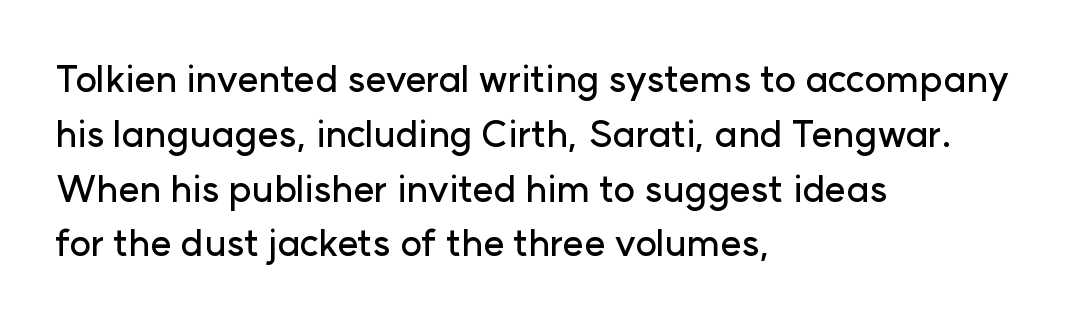
Q: Is the text italic (slanted)? A: No, it is upright.
Q: Is the typeface a serif or a sans-serif typeface? A: Sans-serif.
Q: Is the text underlined? A: No.
Q: How is the paragraph aligned? A: Left-aligned.
Q: Is the spacing between letters normal or unusually wide? A: Normal.
Q: Is the spacing between lines tight, normal or loose? A: Normal.
Q: Width (condensed, normal, or wide)? A: Normal.
Q: Stroke contrast? A: Low.
Q: x-height? A: Medium.
Q: Monospaced? A: No.
